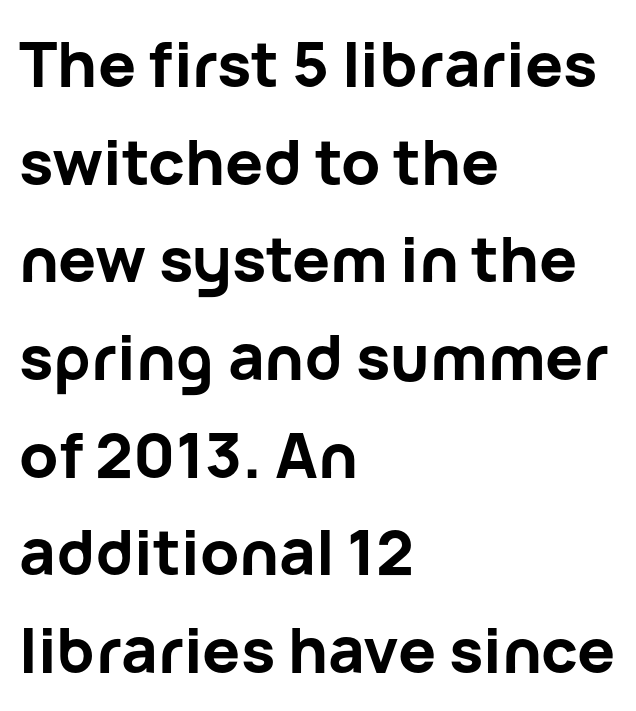
What's the leading like? Ordinary, nothing unusual. Set as a true bold cut, around the 700 mark. Only glyphs here, with clear space below each row. Caption: multi-line text, flush left, ragged right.
